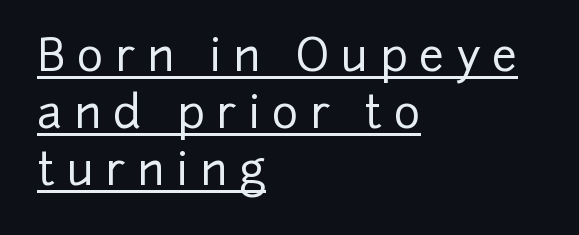
Q: Is the text italic (slanted)? A: No, it is upright.
Q: Is the typeface a serif or a sans-serif typeface? A: Sans-serif.
Q: Is the text underlined? A: Yes.
Q: How is the paragraph aligned? A: Left-aligned.
Q: Is the spacing between letters normal or unusually wide? A: Unusually wide.
Q: Is the spacing between lines tight, normal or loose? A: Normal.
Q: Width (condensed, normal, or wide)? A: Normal.
Q: Stroke contrast? A: Low.
Q: x-height? A: Medium.
Q: Monospaced? A: No.
